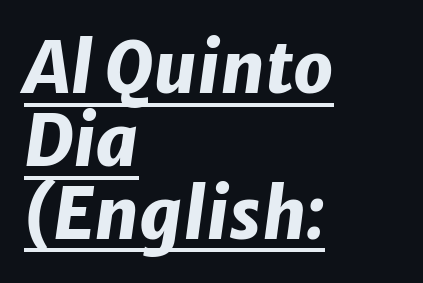
{"italic": "yes", "lean": "right", "slant_degrees": 8, "bold": "yes", "weight": "heavy", "width": "normal", "stroke_contrast": "low", "x_height": "medium", "monospaced": "no", "underline": "yes", "align": "left", "line_spacing": "tight", "line_spacing_ratio": 1.04, "letter_spacing": "normal", "letter_spacing_em": 0.0, "glyph_px": 70}
